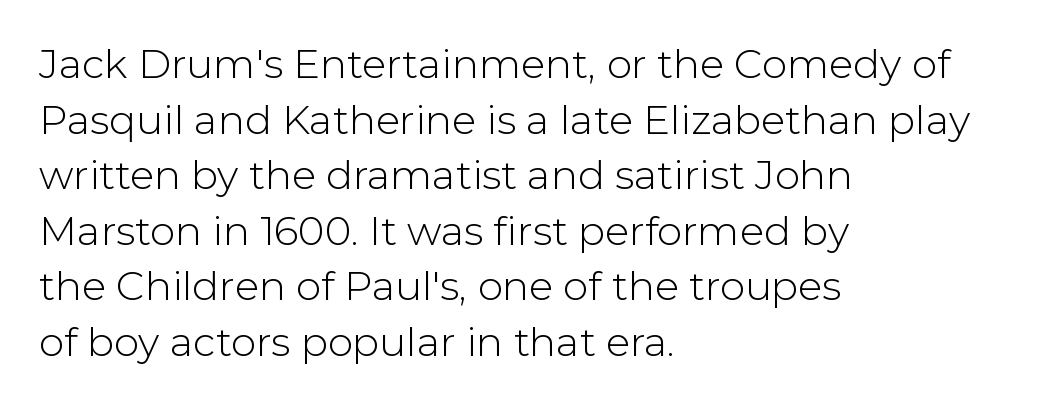
The image shows 40 px light sans-serif type, upright; set left-aligned, normal line spacing (1.39x), normal letter spacing, not underlined; low stroke contrast and a medium x-height.
